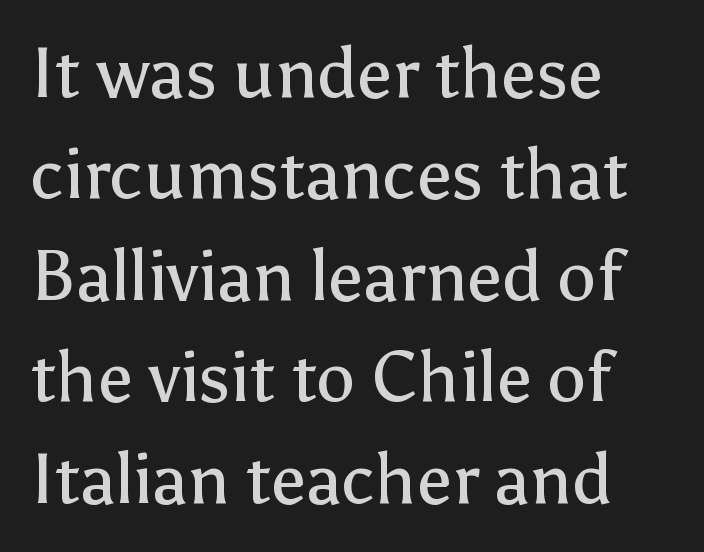
This sample is left-justified, so line endings fall wherever the words run out. Anything drawn beneath the words? Only blank space. Look at the bottom of the vertical strokes: they stop flat, with no serifs. Line spacing here is normal. Is the stroke heavy? The answer is a plain regular-or-lighter.
